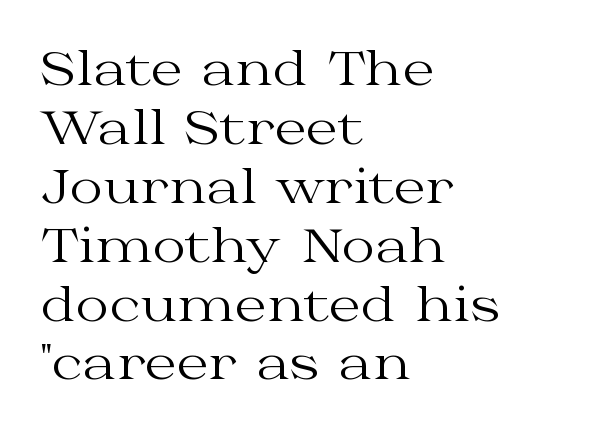
Unlike a clean sans, this face finishes its strokes with serifs. The typesetter chose a ragged-right arrangement here. Proportional: the letters do not fall into vertical columns. Nothing heavy about these letters — not bold at all. The gap between lines stays unmarked. The specimen reads as upright at a glance.
